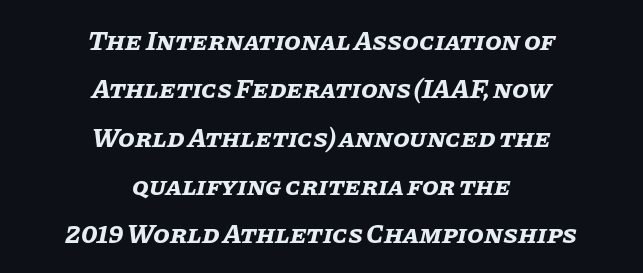
{"italic": "yes", "lean": "right", "slant_degrees": 11, "bold": "yes", "underline": "no", "align": "center", "line_spacing_ratio": 1.79, "letter_spacing": "normal", "letter_spacing_em": 0.0, "glyph_px": 27}
